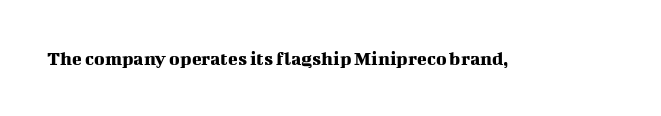
Q: Is the text italic (slanted)? A: No, it is upright.
Q: Is the text underlined? A: No.
Q: Is the spacing between letters normal or unusually wide? A: Normal.
